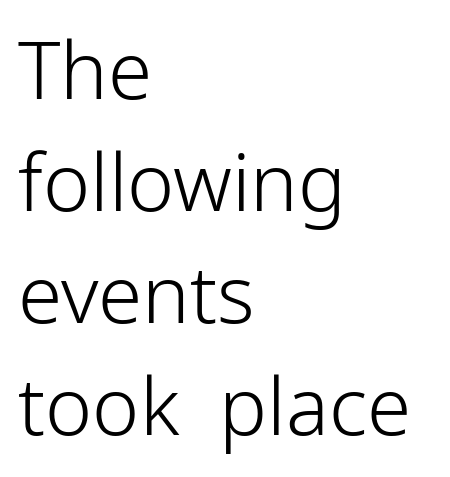
{"serif": "no", "italic": "no", "bold": "no", "weight": "light", "width": "normal", "stroke_contrast": "low", "x_height": "medium", "monospaced": "no", "underline": "no", "align": "left", "line_spacing": "normal", "line_spacing_ratio": 1.4, "letter_spacing": "normal", "letter_spacing_em": 0.0, "glyph_px": 80}
